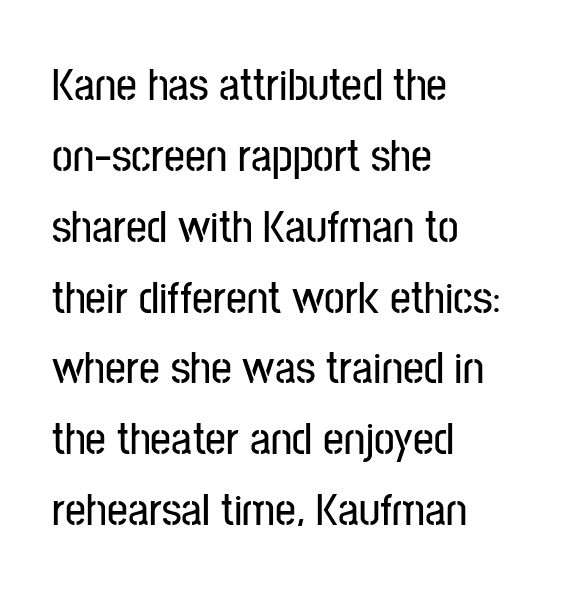
{"serif": "no", "italic": "no", "width": "condensed", "stroke_contrast": "low", "x_height": "medium", "monospaced": "no", "underline": "no", "align": "left", "line_spacing": "normal", "line_spacing_ratio": 1.54, "letter_spacing": "normal", "letter_spacing_em": 0.0, "glyph_px": 46}
